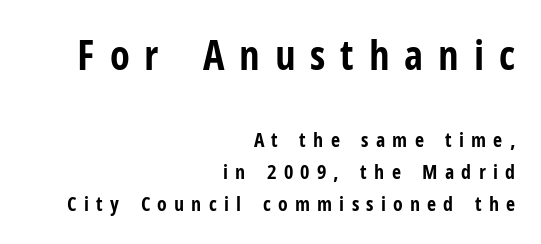
The image shows 41 px bold, condensed sans-serif type, upright; set right-aligned, normal line spacing (1.61x), unusually wide letter spacing (+0.36 em), not underlined; the first (top) block is 2.05x larger; low stroke contrast and a medium x-height.
